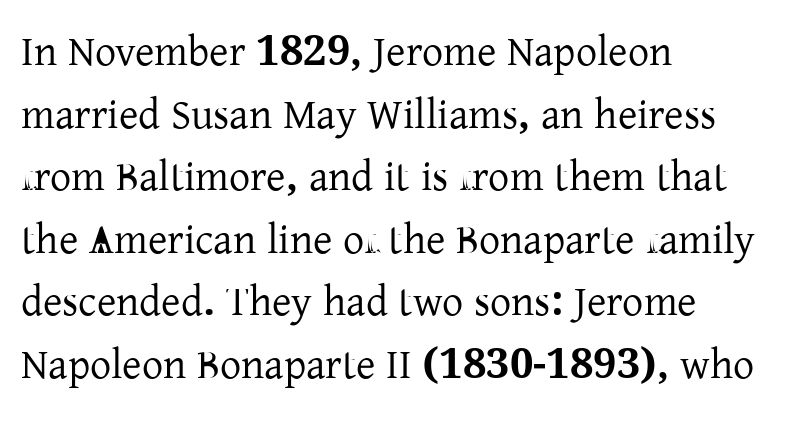
Character widths vary here, with narrow letters taking less room than wide ones. The passage shown is not underscored anywhere. In terms of leading, this rendering sits right in the middle. When letters stand straight like this, we call the style roman or upright. There is no visible air inserted between adjacent glyphs.
